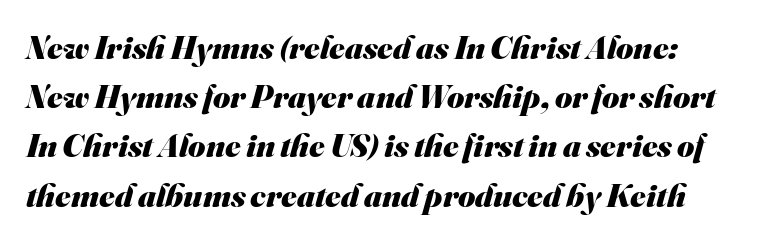
The image shows 33 px heavy sans-serif type; set normal line spacing (1.49x), normal letter spacing, not underlined; medium stroke contrast and a small x-height.
